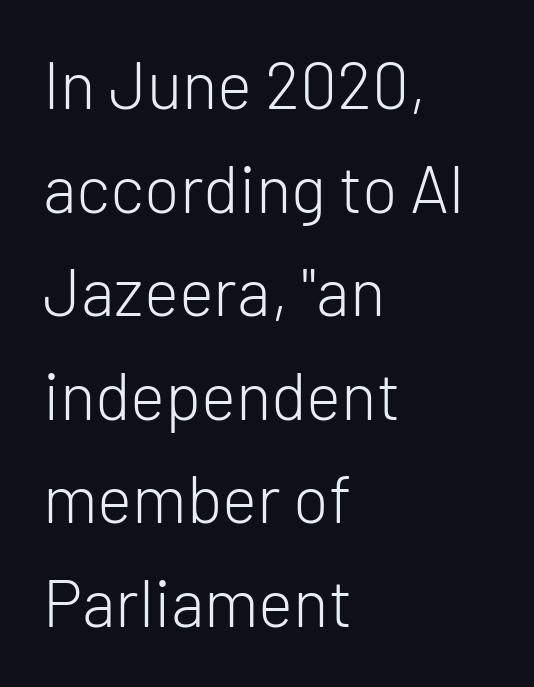
Q: Is the text bold? A: No.
Q: Is the text italic (slanted)? A: No, it is upright.
Q: Is the typeface a serif or a sans-serif typeface? A: Sans-serif.
Q: Is the text underlined? A: No.
Q: How is the paragraph aligned? A: Left-aligned.
Q: Is the spacing between letters normal or unusually wide? A: Normal.
Q: Is the spacing between lines tight, normal or loose? A: Normal.
Q: Width (condensed, normal, or wide)? A: Normal.
Q: Stroke contrast? A: Low.
Q: x-height? A: Medium.
Q: Monospaced? A: No.
